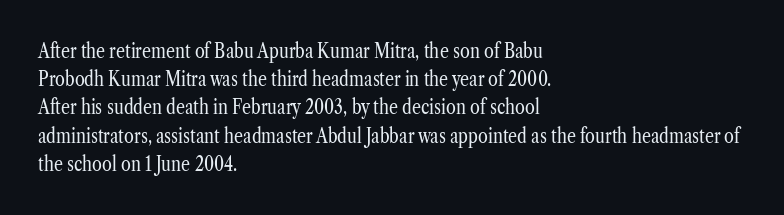
{"italic": "no", "bold": "no", "underline": "no", "align": "left", "line_spacing": "normal", "line_spacing_ratio": 1.41, "letter_spacing": "normal", "letter_spacing_em": 0.0, "glyph_px": 20}
